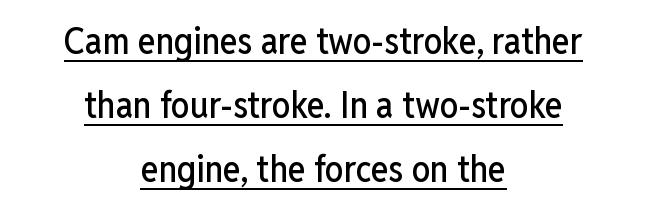
{"serif": "no", "italic": "no", "width": "condensed", "stroke_contrast": "low", "x_height": "medium", "monospaced": "no", "underline": "yes", "align": "center", "line_spacing_ratio": 1.73, "letter_spacing": "normal", "letter_spacing_em": 0.0, "glyph_px": 37}
